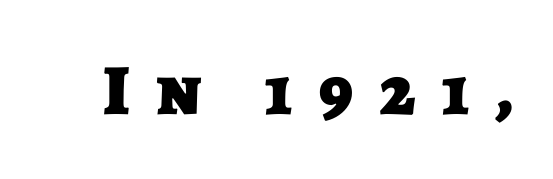
{"serif": "no", "bold": "yes", "weight": "heavy", "width": "normal", "stroke_contrast": "low", "x_height": "large", "monospaced": "no", "underline": "no", "letter_spacing": "wide", "letter_spacing_em": 0.37, "glyph_px": 72}
